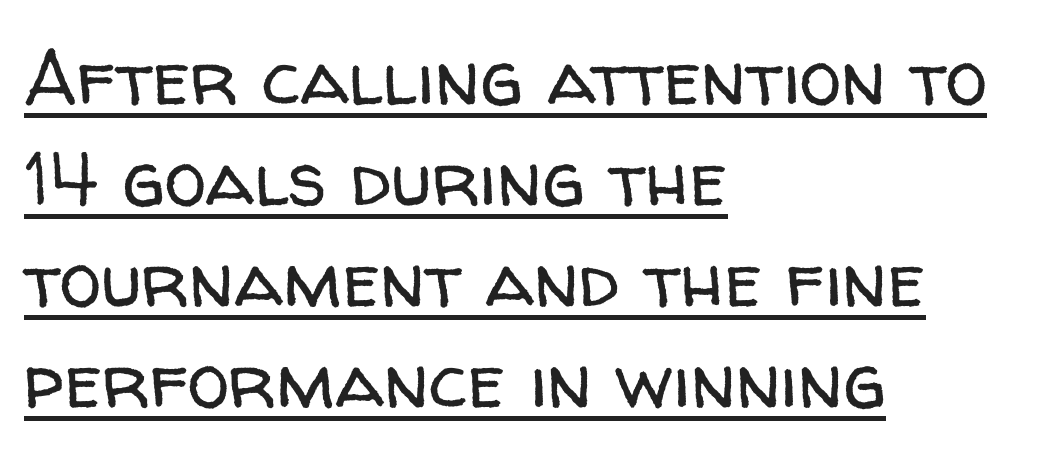
Q: Is the text bold? A: No.
Q: Is the text italic (slanted)? A: No, it is upright.
Q: Is the typeface a serif or a sans-serif typeface? A: Sans-serif.
Q: Is the text underlined? A: Yes.
Q: How is the paragraph aligned? A: Left-aligned.
Q: Is the spacing between letters normal or unusually wide? A: Normal.
Q: Is the spacing between lines tight, normal or loose? A: Normal.
Q: Width (condensed, normal, or wide)? A: Normal.
Q: Stroke contrast? A: Low.
Q: x-height? A: Medium.
Q: Monospaced? A: No.
